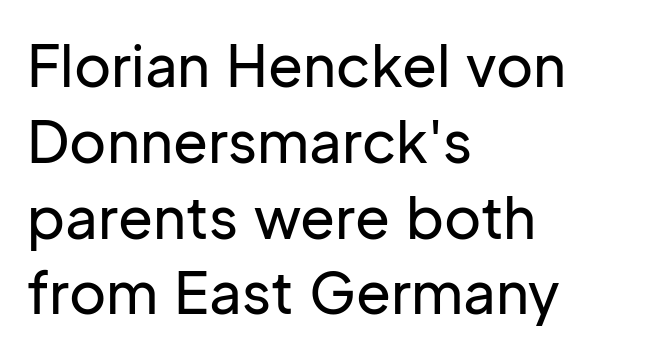
Tracking value appears to be zero — textbook default spacing. If you drew a line through each stem, it would be perfectly vertical. Glance below the letters and you will spot only blank space. A typesetter would call this leading conventional body-copy spacing. Leftover space on each line is placed entirely after the last word.
